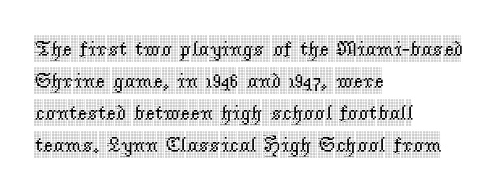
Layout note: lines flush left. The string is rendered with underlining switched off. The line texture is even and compact thanks to regular tracking. A roman cut, with each character standing at attention. The space between consecutive lines is moderate.
